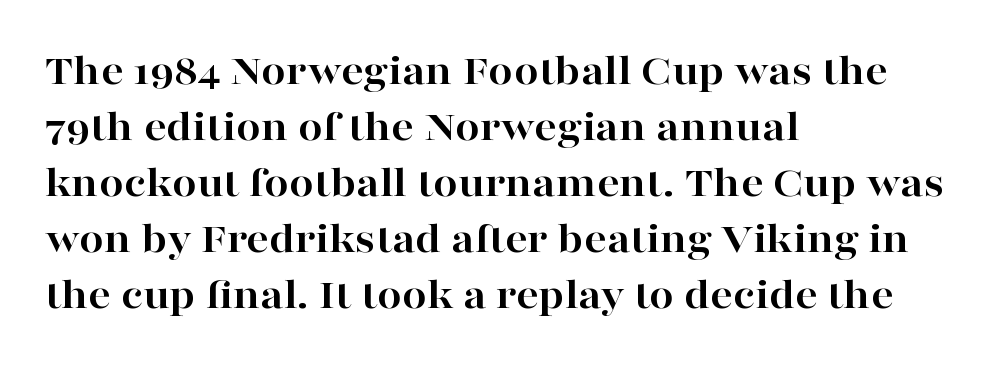
The letters advance in unequal steps, a hallmark of proportional type. Bold? Absolutely — the strokes are thick and heavy. Casual observation: everything's shoved over to the left. This sample uses a serif face. Clear beneath every line of the passage.
